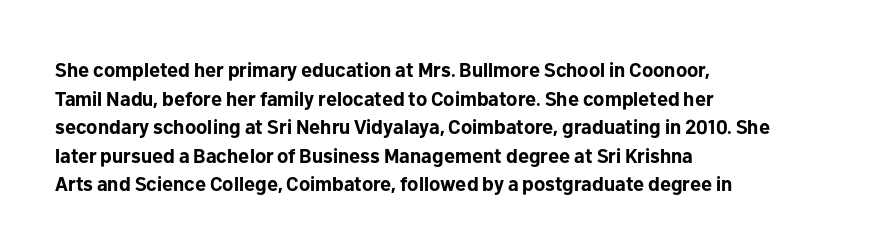
This sample uses an upright cut, with every glyph sitting square on the baseline. Only glyphs here, with clear space below each row. Visually the block forms a straight wall on the left and a jagged coastline on the right. Its strokes are broad and dark, the hallmark of bold type. This block has exactly the height ordinary leading produces. The passage shown has conventional tracking throughout.
